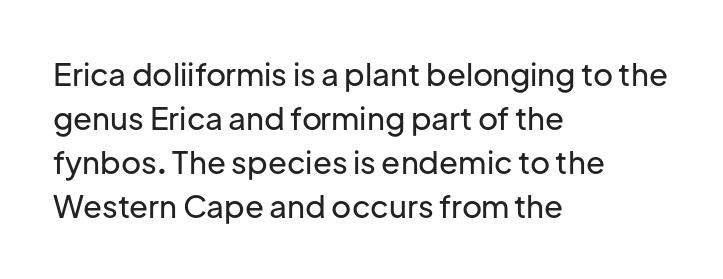
The space directly below the letters is spotless. Line beginnings align vertically; line endings do not. To sum up the face: it is a sans, with no serifs. Each letter keeps its own natural width here, so spacing adapts to shape. Does the leading feel generous? No, just average.
